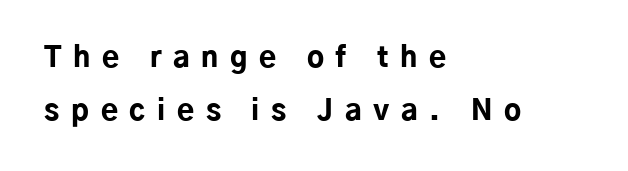
Tall strokes in this sample are plumb rather than angled. The letters carry no serifs — their stems end cleanly without finishing strokes. The type is letterspaced generously, with wide tracking. In CSS terms this would be text-align: left.
